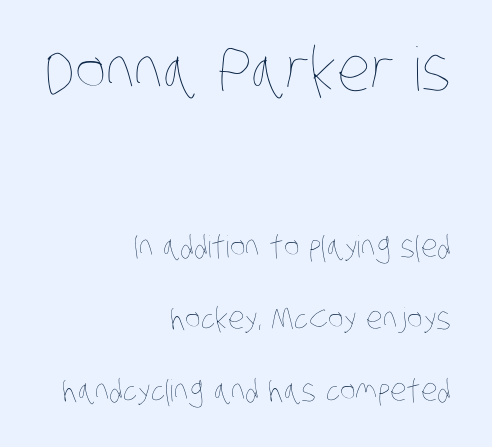
Q: Is the text bold? A: No.
Q: Is the text underlined? A: No.
Q: How is the paragraph aligned? A: Right-aligned.
Q: Is the spacing between letters normal or unusually wide? A: Normal.
Q: Is the spacing between lines tight, normal or loose? A: Loose.
Q: Which block of text is set in a larger size, the first (top) or the second (bottom)? A: The first (top) one.
Q: Width (condensed, normal, or wide)? A: Condensed.
Q: Stroke contrast? A: Low.
Q: x-height? A: Large.
Q: Monospaced? A: No.
